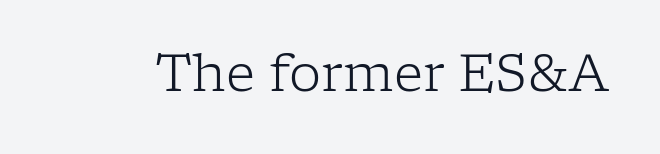
The face used here is proportionally spaced, like ordinary book or web type. Weight: in the light-to-regular range. The glyphs are unaccompanied by any horizontal stroke below them. In terms of letterform style, serifs are clearly present. This sample uses an upright cut, with every glyph sitting square on the baseline.
